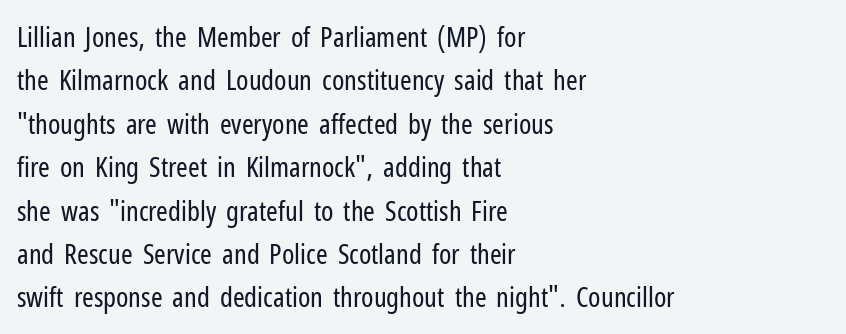
Character widths vary here, with narrow letters taking less room than wide ones. Each word holds together tightly as a unit, with standard inter-letter gaps. The text block is weighted toward the left margin, trailing off unevenly rightward. The rendering shows plain stroke endings on the letterforms — a sans-serif design. A clean baseline with only descenders dipping below it.
